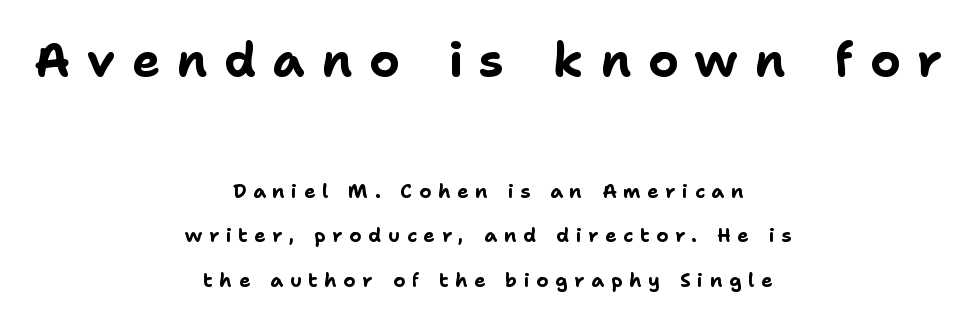
Q: Is the text bold? A: Yes.
Q: Is the text italic (slanted)? A: No, it is upright.
Q: Is the typeface a serif or a sans-serif typeface? A: Sans-serif.
Q: Is the text underlined? A: No.
Q: How is the paragraph aligned? A: Centered.
Q: Is the spacing between letters normal or unusually wide? A: Unusually wide.
Q: Is the spacing between lines tight, normal or loose? A: Loose.
Q: Which block of text is set in a larger size, the first (top) or the second (bottom)? A: The first (top) one.
Q: Width (condensed, normal, or wide)? A: Normal.
Q: Stroke contrast? A: Low.
Q: x-height? A: Medium.
Q: Monospaced? A: No.
